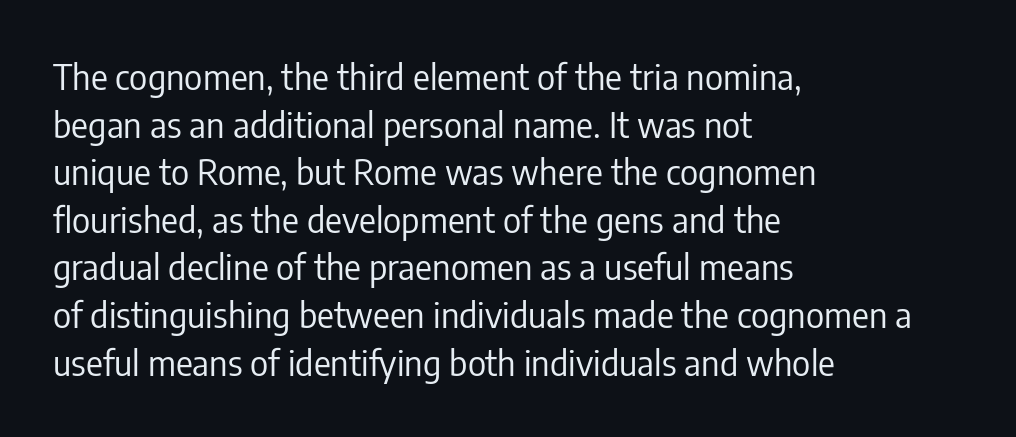
Is this a fixed-width face? No — the glyphs have proportional, varying widths. Compared with typical paragraphs, the rows here are spaced about the same. Do the letters lean? They stand straight. The characters are drawn with everyday or finer stroke widths. The compositor pushed each line to the left boundary.
